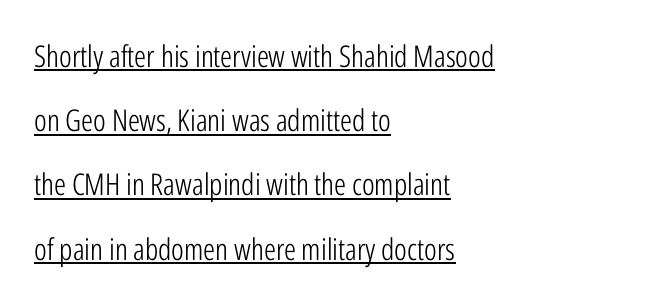
Q: Is the text bold? A: No.
Q: Is the text italic (slanted)? A: No, it is upright.
Q: Is the typeface a serif or a sans-serif typeface? A: Sans-serif.
Q: Is the text underlined? A: Yes.
Q: How is the paragraph aligned? A: Left-aligned.
Q: Is the spacing between letters normal or unusually wide? A: Normal.
Q: Is the spacing between lines tight, normal or loose? A: Loose.
Q: Width (condensed, normal, or wide)? A: Condensed.
Q: Stroke contrast? A: Low.
Q: x-height? A: Medium.
Q: Monospaced? A: No.
